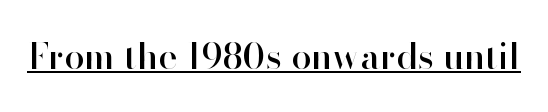
Q: Is the text italic (slanted)? A: No, it is upright.
Q: Is the typeface a serif or a sans-serif typeface? A: Sans-serif.
Q: Is the text underlined? A: Yes.
Q: Is the spacing between letters normal or unusually wide? A: Normal.
Q: Width (condensed, normal, or wide)? A: Normal.
Q: Stroke contrast? A: High.
Q: x-height? A: Small.
Q: Monospaced? A: No.
